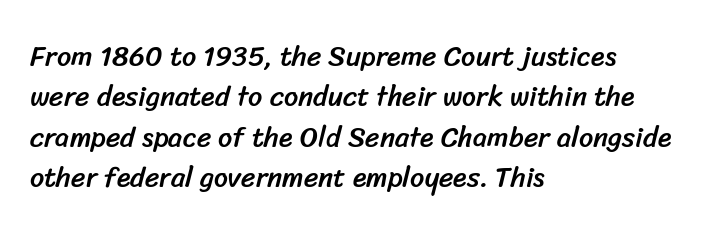
{"serif": "no", "width": "normal", "stroke_contrast": "low", "x_height": "medium", "monospaced": "no", "underline": "no", "align": "left", "line_spacing": "normal", "line_spacing_ratio": 1.44, "letter_spacing": "normal", "letter_spacing_em": 0.0, "glyph_px": 28}
